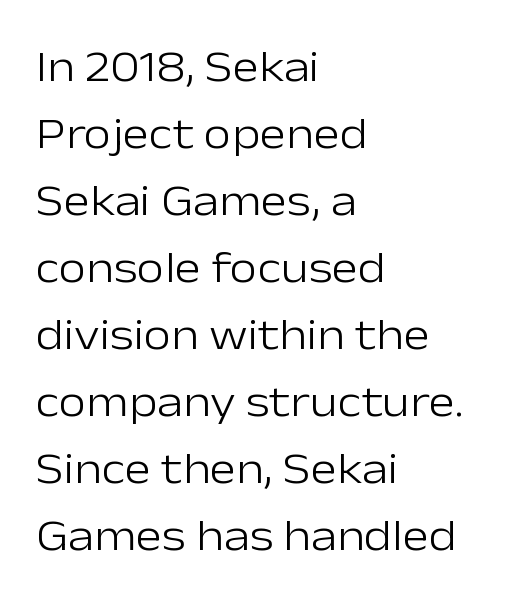
Q: Is the text bold? A: No.
Q: Is the text italic (slanted)? A: No, it is upright.
Q: Is the typeface a serif or a sans-serif typeface? A: Sans-serif.
Q: Is the text underlined? A: No.
Q: How is the paragraph aligned? A: Left-aligned.
Q: Is the spacing between letters normal or unusually wide? A: Normal.
Q: Is the spacing between lines tight, normal or loose? A: Normal.
Q: Width (condensed, normal, or wide)? A: Normal.
Q: Stroke contrast? A: Low.
Q: x-height? A: Medium.
Q: Monospaced? A: No.
